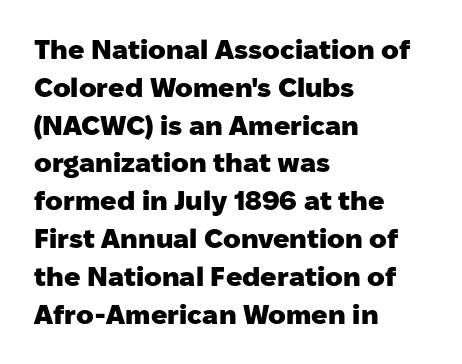
Line spacing here is normal. The baseline area is clear. This sample uses an upright cut, with every glyph sitting square on the baseline. These lines keep a tight, regular rhythm from letter to letter. Line beginnings align vertically; line endings do not.
